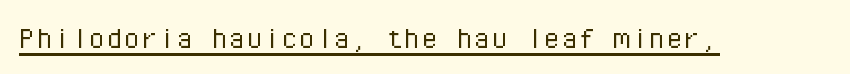
{"serif": "no", "italic": "no", "bold": "no", "weight": "light", "width": "normal", "stroke_contrast": "low", "x_height": "medium", "monospaced": "yes", "underline": "yes", "letter_spacing": "normal", "letter_spacing_em": 0.0, "glyph_px": 35}
